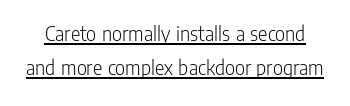
{"italic": "no", "bold": "no", "underline": "yes", "line_spacing": "normal", "line_spacing_ratio": 1.54, "letter_spacing": "normal", "letter_spacing_em": 0.0, "glyph_px": 22}
